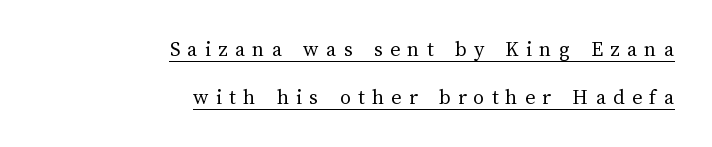
This rendering uses right alignment, leaving the left contour irregular. Upright lettering throughout. Students, observe: this is what heavily led, spacious text looks like. A baseline rule has been typeset under these characters. How are the letters spaced? Widely, with obvious added tracking. The passage shown is not bold in any degree.
